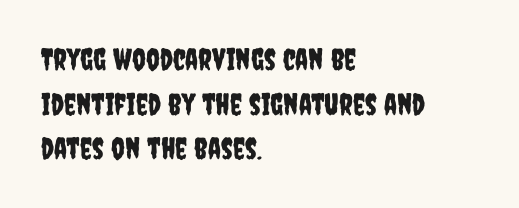
The image shows 30 px condensed sans-serif type, upright; set left-aligned, normal line spacing (1.49x), normal letter spacing, not underlined; low stroke contrast and a large x-height.
